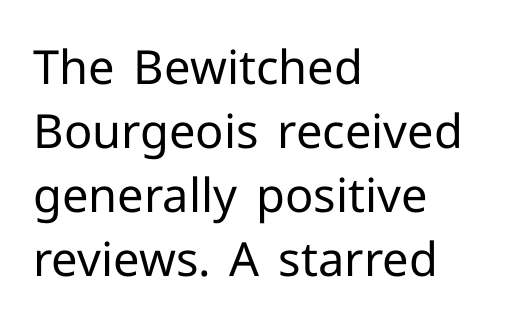
The image shows 47 px regular-weight sans-serif type, upright; set left-aligned, normal line spacing (1.36x), normal letter spacing, not underlined; low stroke contrast and a medium x-height.
